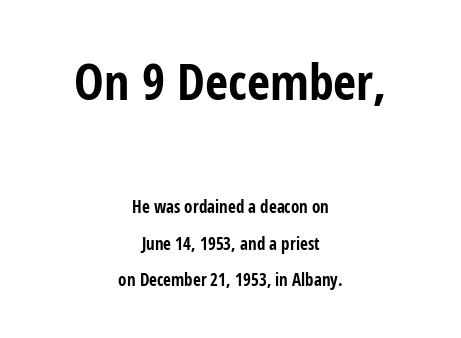
The typesetting leans heavy: a genuine bold. Nope, not italic — everything's standing straight. Observe the absence of serifs on each vertical stroke in this sample. Each letter keeps its own natural width here, so spacing adapts to shape.
